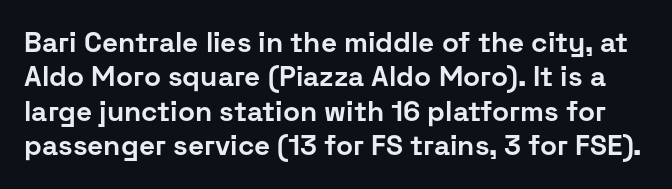
The image shows 28 px bold sans-serif type, upright; set line spacing 1.23x, normal letter spacing, not underlined; low stroke contrast and a medium x-height.
